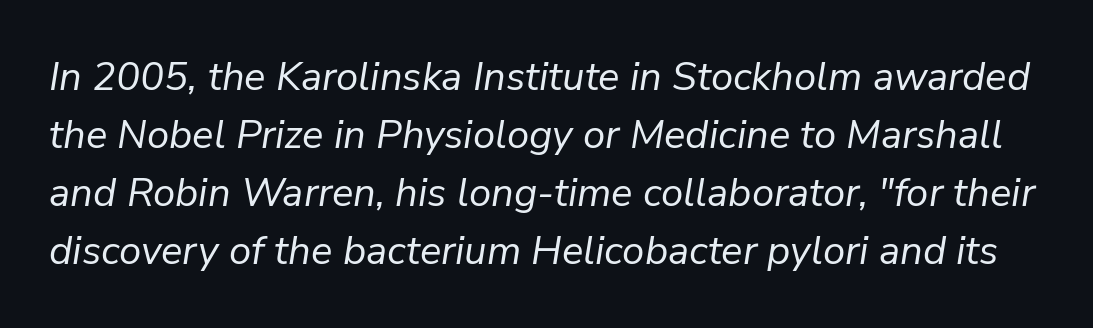
Decoration check: the copy has no underline. The whole block is typeset with a tilt. Summary of weight: not heavy and not bold. This sample has the flowing, uneven cadence of proportional lettering.
